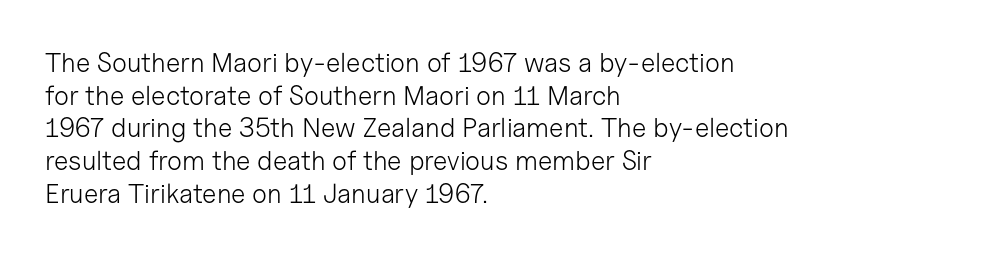
{"italic": "no", "bold": "no", "underline": "no", "align": "left", "line_spacing_ratio": 1.21, "letter_spacing": "normal", "letter_spacing_em": 0.0, "glyph_px": 27}
